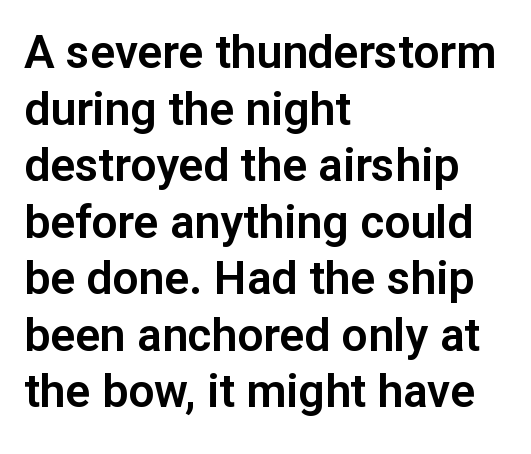
{"serif": "no", "italic": "no", "width": "normal", "stroke_contrast": "low", "x_height": "medium", "monospaced": "no", "underline": "no", "align": "left", "line_spacing_ratio": 1.23, "letter_spacing": "normal", "letter_spacing_em": 0.0, "glyph_px": 46}
